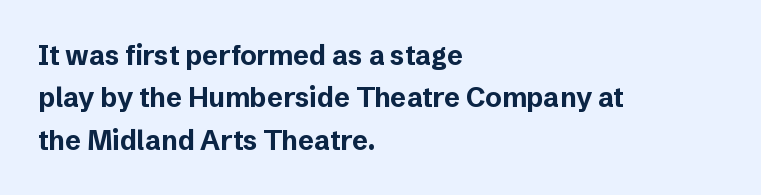
The image shows 27 px bold type, upright; set left-aligned, normal line spacing (1.57x), normal letter spacing, not underlined.
